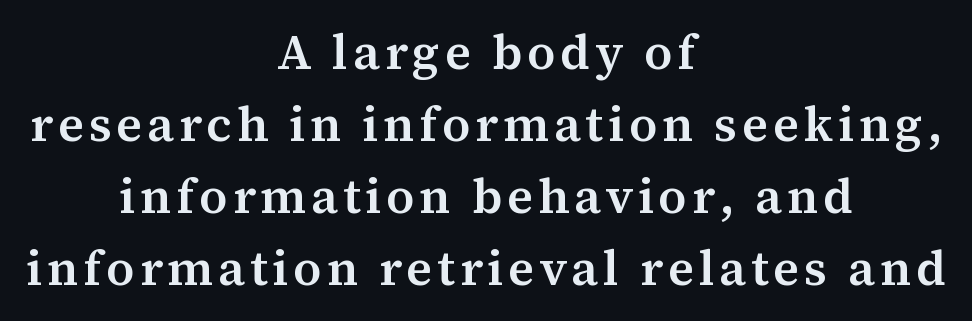
A clean baseline with only descenders dipping below it. Interline gaps are of average width in this sample. Moderately thickened strokes mark this as semibold type. Typographically, this falls in the serif category. Posture: vertical.
